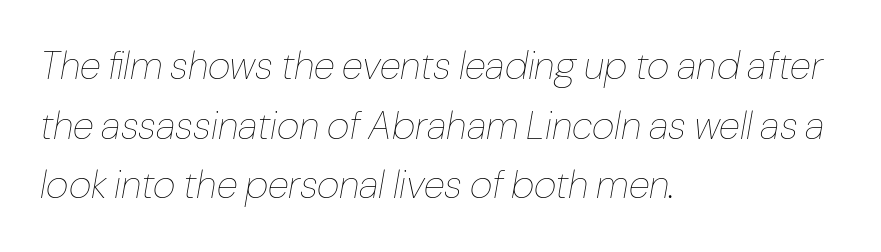
{"italic": "yes", "lean": "right", "slant_degrees": 10, "bold": "no", "weight": "thin", "width": "normal", "stroke_contrast": "low", "x_height": "medium", "monospaced": "no", "underline": "no", "align": "left", "line_spacing": "normal", "line_spacing_ratio": 1.53, "letter_spacing": "normal", "letter_spacing_em": 0.0, "glyph_px": 39}
